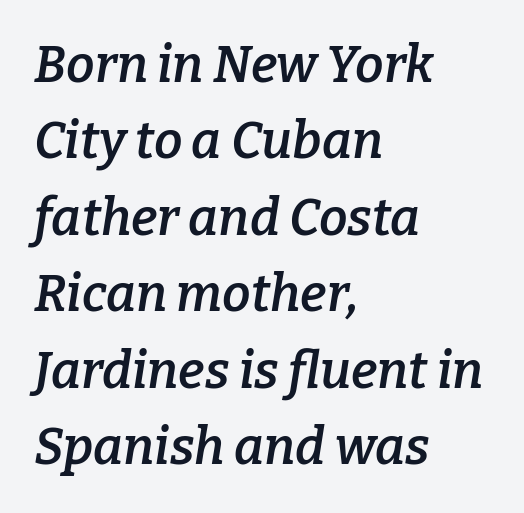
Q: Is the text bold? A: Semi-bold.
Q: Is the text italic (slanted)? A: Yes, it leans right by about 9 degrees.
Q: Is the typeface a serif or a sans-serif typeface? A: Serif.
Q: Is the text underlined? A: No.
Q: How is the paragraph aligned? A: Left-aligned.
Q: Is the spacing between letters normal or unusually wide? A: Normal.
Q: Is the spacing between lines tight, normal or loose? A: Normal.
Q: Width (condensed, normal, or wide)? A: Normal.
Q: Stroke contrast? A: Low.
Q: x-height? A: Medium.
Q: Monospaced? A: No.
